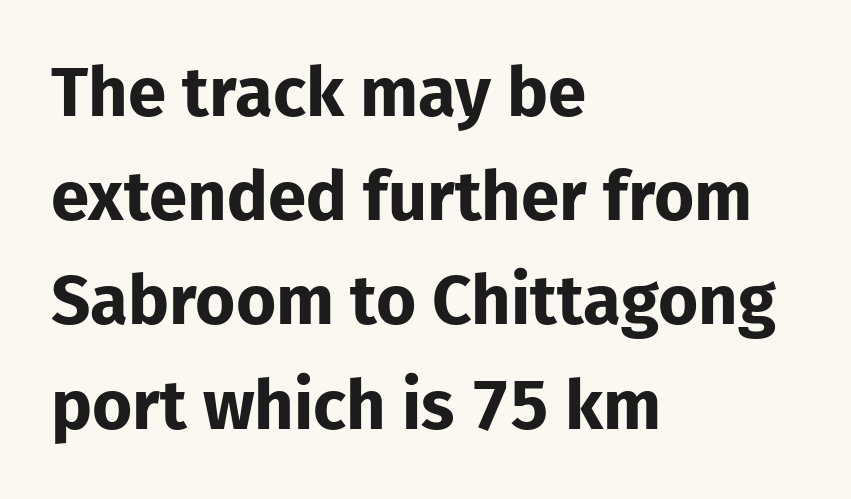
{"serif": "no", "italic": "no", "bold": "yes", "weight": "bold", "width": "normal", "stroke_contrast": "low", "x_height": "medium", "monospaced": "no", "underline": "no", "align": "left", "line_spacing": "normal", "line_spacing_ratio": 1.51, "letter_spacing": "normal", "letter_spacing_em": 0.0, "glyph_px": 69}
